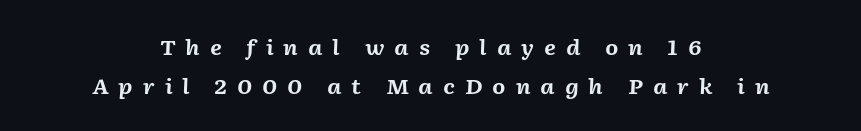
Q: Is the text bold? A: Yes.
Q: Is the text italic (slanted)? A: Yes, it leans right by about 2 degrees.
Q: Is the text underlined? A: No.
Q: How is the paragraph aligned? A: Centered.
Q: Is the spacing between letters normal or unusually wide? A: Unusually wide.
